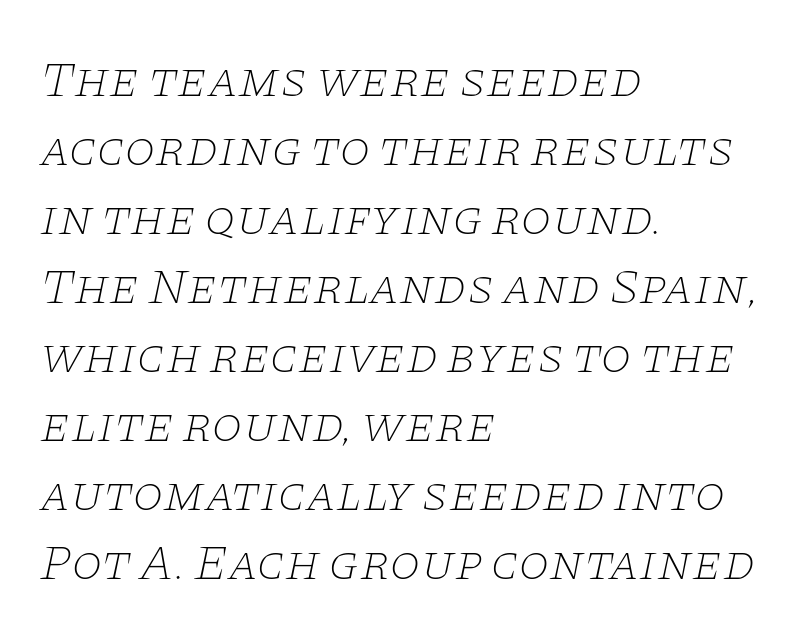
Q: Is the text bold? A: No.
Q: Is the text italic (slanted)? A: Yes, it leans right by about 11 degrees.
Q: Is the typeface a serif or a sans-serif typeface? A: Serif.
Q: Is the text underlined? A: No.
Q: How is the paragraph aligned? A: Left-aligned.
Q: Is the spacing between letters normal or unusually wide? A: Normal.
Q: Is the spacing between lines tight, normal or loose? A: Normal.
Q: Width (condensed, normal, or wide)? A: Wide.
Q: Stroke contrast? A: Low.
Q: x-height? A: Large.
Q: Monospaced? A: No.
